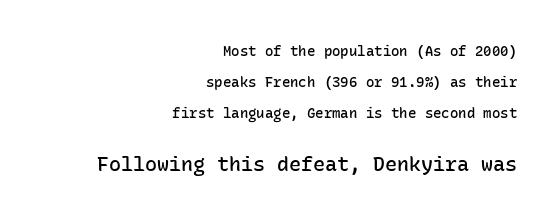
Each line ends at the same right margin while the left side varies. The letters stand upright; this is a roman face. Has an underline been added? It has not. Here the second block reads like a headline and the first like body copy. Reading down the column, the eye jumps a long way to each next line.
